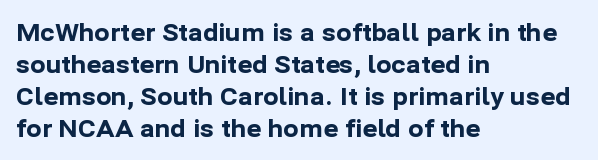
Q: Is the text bold? A: Yes.
Q: Is the text italic (slanted)? A: No, it is upright.
Q: Is the text underlined? A: No.
Q: How is the paragraph aligned? A: Left-aligned.
Q: Is the spacing between letters normal or unusually wide? A: Normal.
Q: Is the spacing between lines tight, normal or loose? A: Normal.
